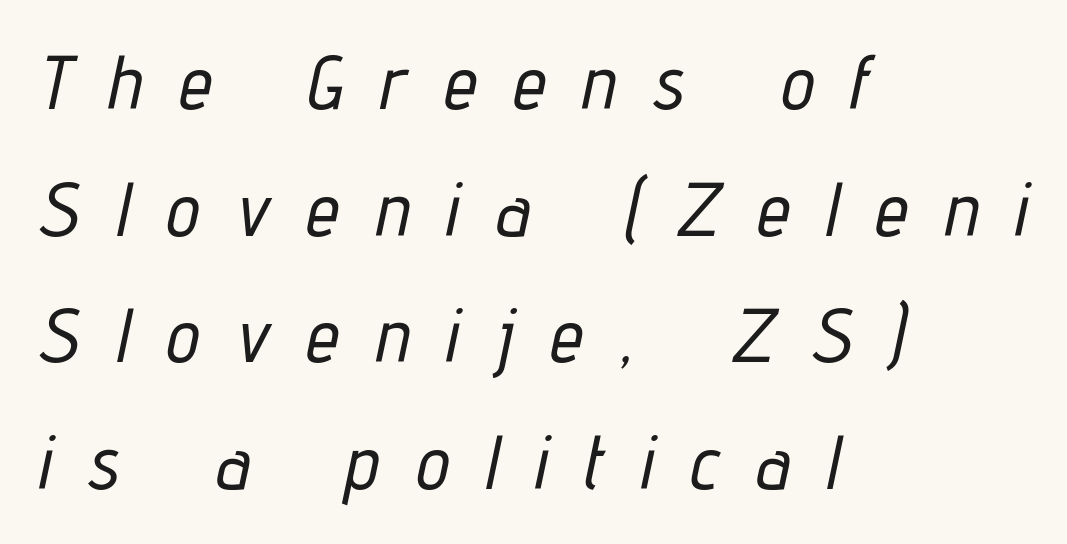
A bare baseline throughout the passage. The passage shown stacks its lines at a standard gap. The face used here is proportionally spaced, like ordinary book or web type. The rag falls on the right side of this text block.
